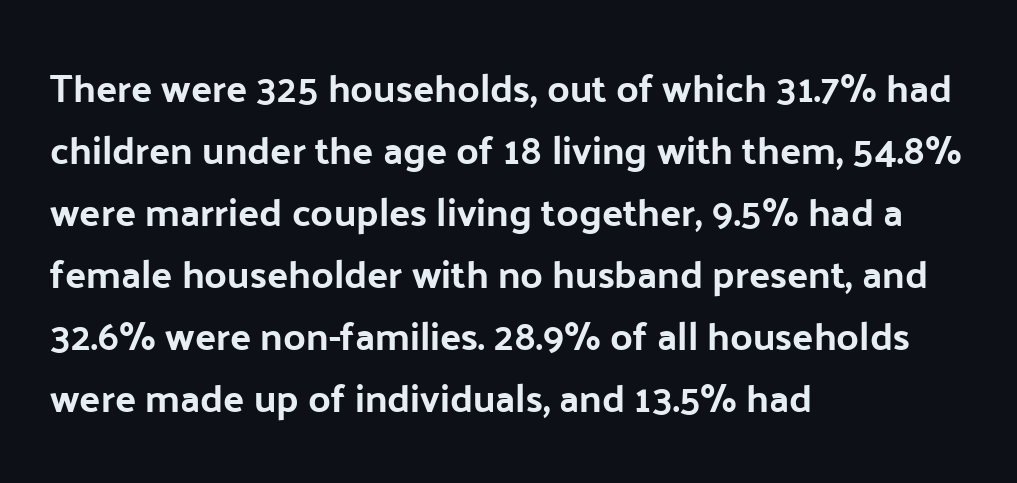
Q: Is the text italic (slanted)? A: No, it is upright.
Q: Is the typeface a serif or a sans-serif typeface? A: Sans-serif.
Q: Is the text underlined? A: No.
Q: How is the paragraph aligned? A: Left-aligned.
Q: Is the spacing between letters normal or unusually wide? A: Normal.
Q: Is the spacing between lines tight, normal or loose? A: Normal.
Q: Width (condensed, normal, or wide)? A: Normal.
Q: Stroke contrast? A: Low.
Q: x-height? A: Medium.
Q: Monospaced? A: No.
